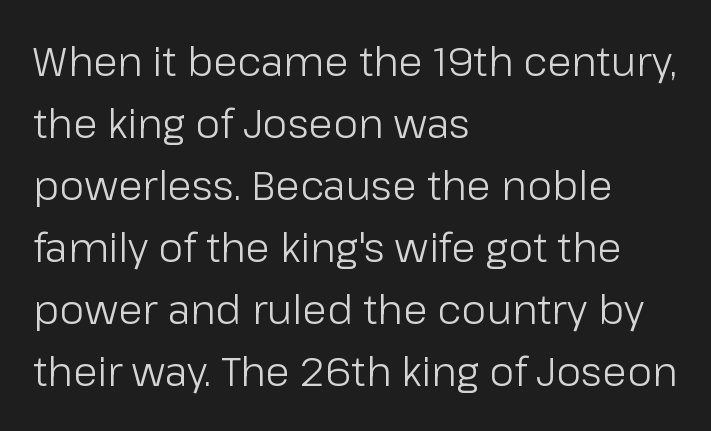
Q: Is the text bold? A: No.
Q: Is the text italic (slanted)? A: No, it is upright.
Q: Is the typeface a serif or a sans-serif typeface? A: Sans-serif.
Q: Is the text underlined? A: No.
Q: How is the paragraph aligned? A: Left-aligned.
Q: Is the spacing between letters normal or unusually wide? A: Normal.
Q: Is the spacing between lines tight, normal or loose? A: Normal.
Q: Width (condensed, normal, or wide)? A: Normal.
Q: Stroke contrast? A: Low.
Q: x-height? A: Medium.
Q: Monospaced? A: No.
